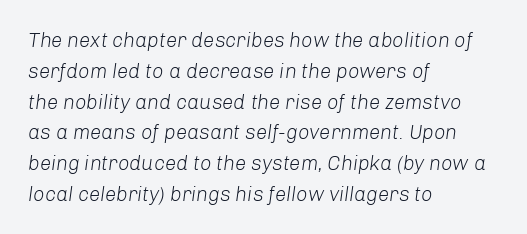
Q: Is the text bold? A: No.
Q: Is the text italic (slanted)? A: Yes, it leans right by about 8 degrees.
Q: Is the text underlined? A: No.
Q: How is the paragraph aligned? A: Left-aligned.
Q: Is the spacing between letters normal or unusually wide? A: Normal.
Q: Is the spacing between lines tight, normal or loose? A: Normal.
